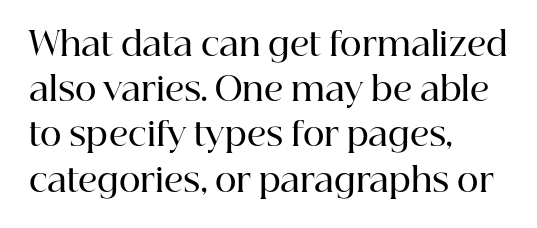
Q: Is the text bold? A: Semi-bold.
Q: Is the text italic (slanted)? A: No, it is upright.
Q: Is the typeface a serif or a sans-serif typeface? A: Serif.
Q: Is the text underlined? A: No.
Q: How is the paragraph aligned? A: Left-aligned.
Q: Is the spacing between letters normal or unusually wide? A: Normal.
Q: Is the spacing between lines tight, normal or loose? A: Normal.
Q: Width (condensed, normal, or wide)? A: Normal.
Q: Stroke contrast? A: High.
Q: x-height? A: Medium.
Q: Monospaced? A: No.
